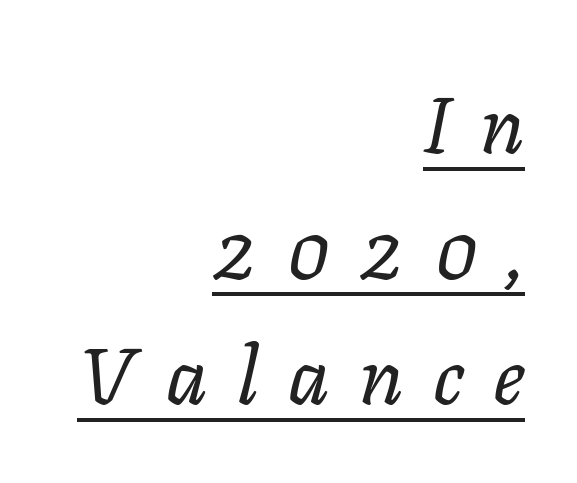
{"italic": "yes", "lean": "right", "slant_degrees": 11, "bold": "no", "weight": "regular", "width": "normal", "stroke_contrast": "low", "x_height": "medium", "monospaced": "no", "underline": "yes", "align": "right", "line_spacing": "normal", "line_spacing_ratio": 1.57, "letter_spacing": "wide", "letter_spacing_em": 0.37, "glyph_px": 80}
